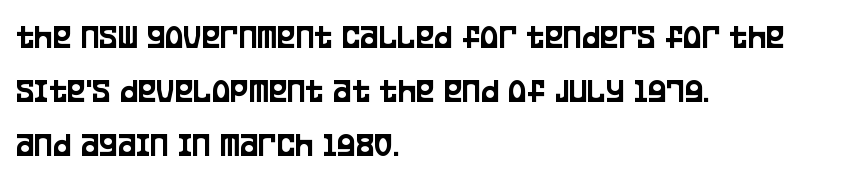
Q: Is the text italic (slanted)? A: No, it is upright.
Q: Is the typeface a serif or a sans-serif typeface? A: Sans-serif.
Q: Is the text underlined? A: No.
Q: How is the paragraph aligned? A: Left-aligned.
Q: Is the spacing between letters normal or unusually wide? A: Normal.
Q: Is the spacing between lines tight, normal or loose? A: Normal.
Q: Width (condensed, normal, or wide)? A: Condensed.
Q: Stroke contrast? A: Low.
Q: x-height? A: Large.
Q: Monospaced? A: No.
